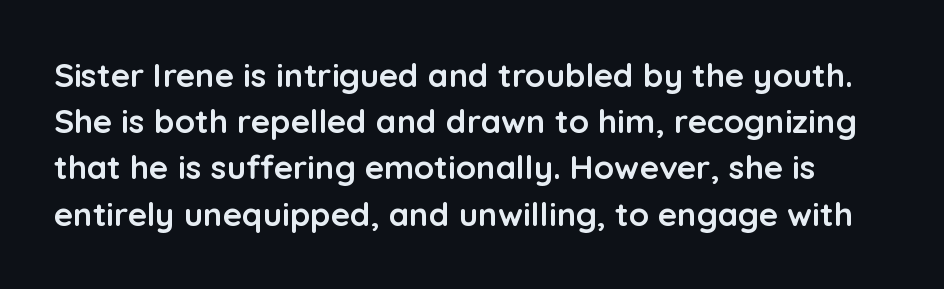
{"serif": "no", "italic": "no", "bold": "yes", "weight": "semibold", "width": "normal", "stroke_contrast": "low", "x_height": "medium", "monospaced": "no", "underline": "no", "line_spacing": "normal", "line_spacing_ratio": 1.4, "letter_spacing": "normal", "letter_spacing_em": 0.0, "glyph_px": 33}
